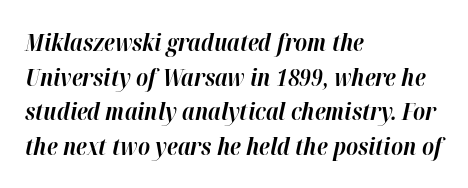
The paragraph has a hard left edge and a soft right edge. You could call the tracking neutral — neither tight nor loose. Just letters on the line, the space beneath them empty. When letters slant like this, we call the style italic. Quick note: interline space is typical. What weight is shown? A full bold with thick strokes.
